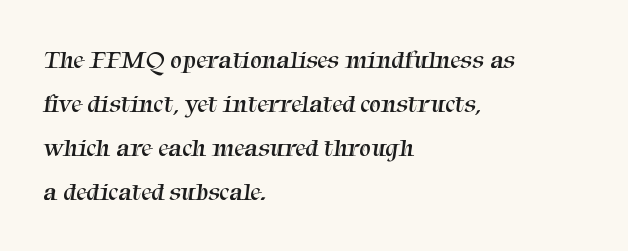
Q: Is the text bold? A: No.
Q: Is the text underlined? A: No.
Q: How is the paragraph aligned? A: Left-aligned.
Q: Is the spacing between letters normal or unusually wide? A: Normal.
Q: Is the spacing between lines tight, normal or loose? A: Normal.
